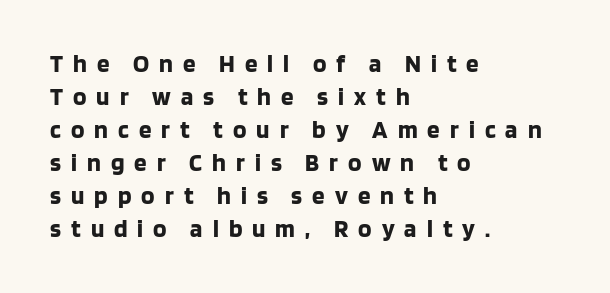
The image shows 25 px bold type, upright; set left-aligned, normal line spacing (1.32x), unusually wide letter spacing (+0.4 em), not underlined.
